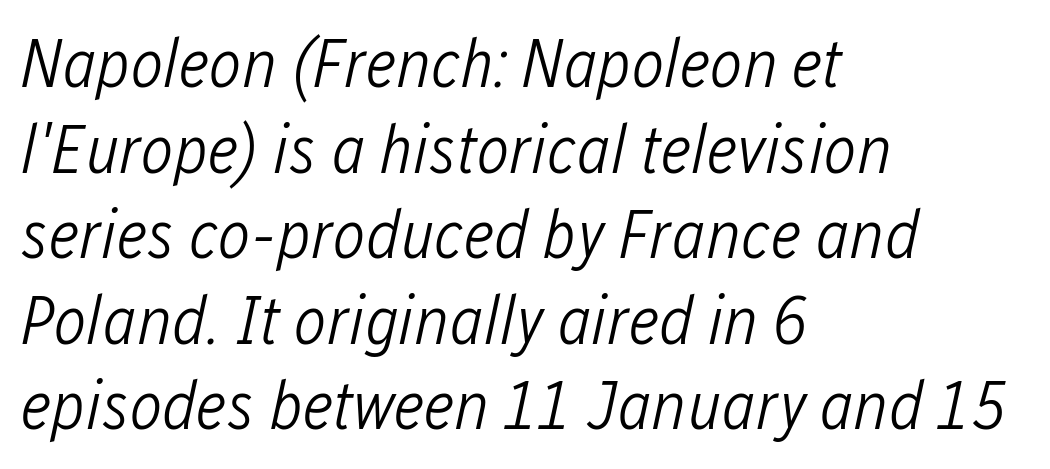
The image shows 69 px light, condensed type, italic (leaning right); set left-aligned, line spacing 1.24x, normal letter spacing, not underlined; low stroke contrast and a medium x-height.
